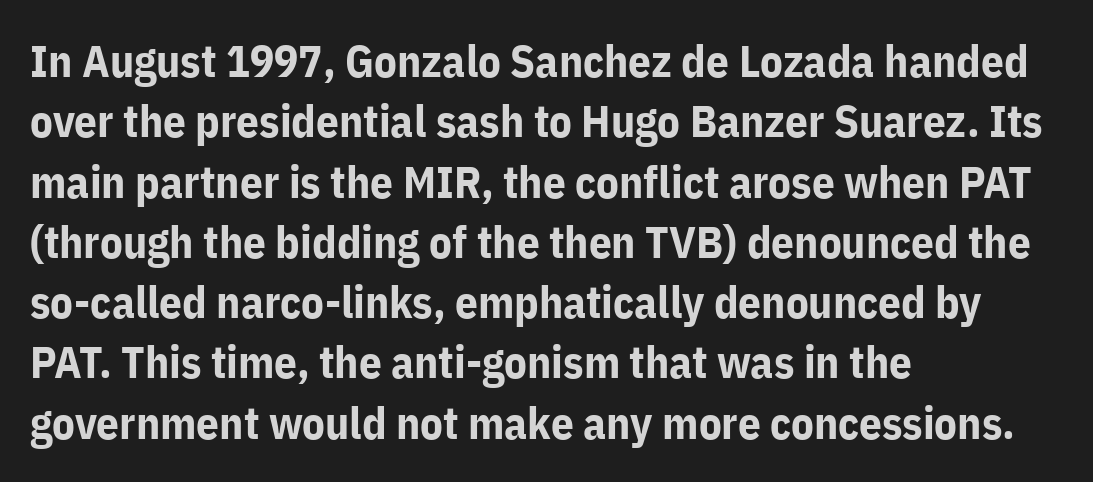
Q: Is the text bold? A: Yes.
Q: Is the text italic (slanted)? A: No, it is upright.
Q: Is the typeface a serif or a sans-serif typeface? A: Sans-serif.
Q: Is the text underlined? A: No.
Q: How is the paragraph aligned? A: Left-aligned.
Q: Is the spacing between letters normal or unusually wide? A: Normal.
Q: Is the spacing between lines tight, normal or loose? A: Normal.
Q: Width (condensed, normal, or wide)? A: Normal.
Q: Stroke contrast? A: Low.
Q: x-height? A: Medium.
Q: Monospaced? A: No.
